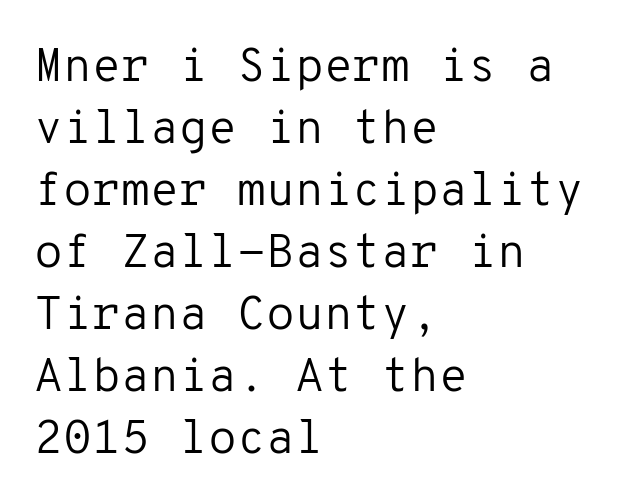
{"serif": "no", "italic": "no", "bold": "no", "weight": "regular", "width": "normal", "stroke_contrast": "low", "x_height": "medium", "monospaced": "yes", "underline": "no", "align": "left", "line_spacing": "normal", "line_spacing_ratio": 1.32, "letter_spacing": "normal", "letter_spacing_em": 0.0, "glyph_px": 47}
